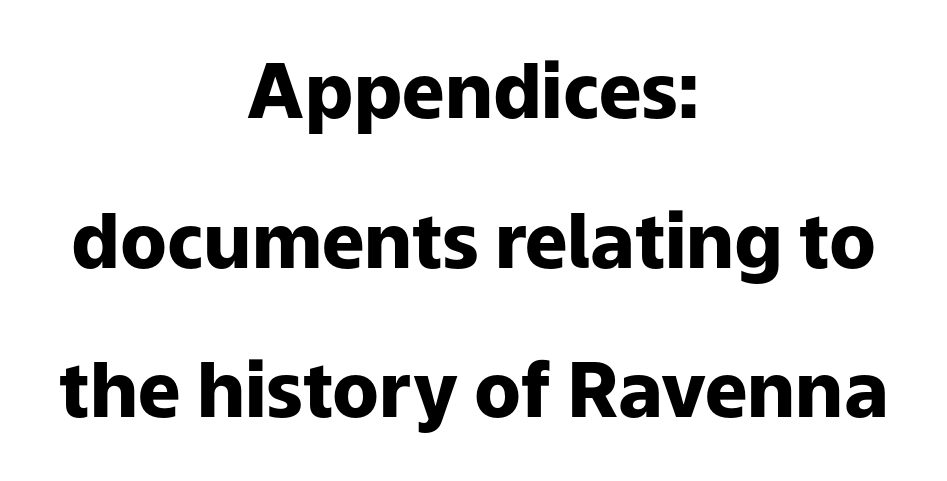
Q: Is the text bold? A: Yes.
Q: Is the text italic (slanted)? A: No, it is upright.
Q: Is the typeface a serif or a sans-serif typeface? A: Sans-serif.
Q: Is the text underlined? A: No.
Q: How is the paragraph aligned? A: Centered.
Q: Is the spacing between letters normal or unusually wide? A: Normal.
Q: Is the spacing between lines tight, normal or loose? A: Loose.
Q: Width (condensed, normal, or wide)? A: Normal.
Q: Stroke contrast? A: Low.
Q: x-height? A: Medium.
Q: Monospaced? A: No.
